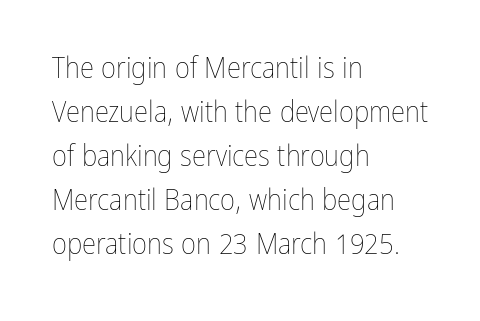
{"italic": "no", "bold": "no", "weight": "thin", "width": "condensed", "stroke_contrast": "low", "x_height": "medium", "monospaced": "no", "underline": "no", "align": "left", "line_spacing": "normal", "line_spacing_ratio": 1.52, "letter_spacing": "normal", "letter_spacing_em": 0.0, "glyph_px": 29}
